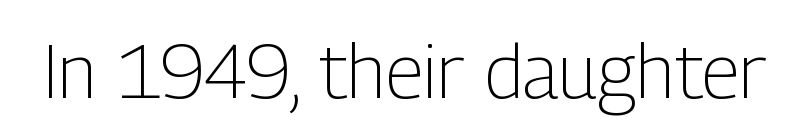
The image shows 75 px light, condensed sans-serif type, upright; set normal letter spacing, not underlined; low stroke contrast and a medium x-height.
